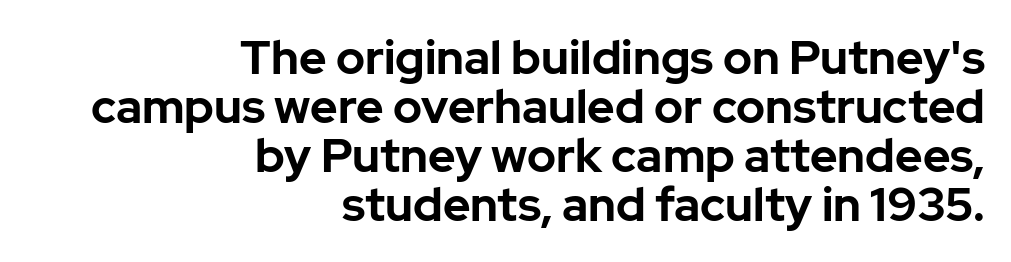
The image shows 47 px bold sans-serif type, upright; set right-aligned, tight line spacing (1.04x), normal letter spacing, not underlined; low stroke contrast and a medium x-height.
